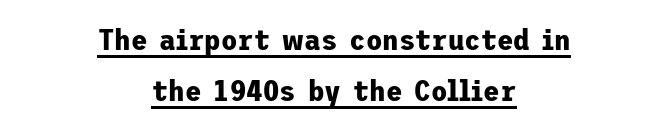
The image shows 30 px bold sans-serif type, upright; set centered, normal line spacing (1.7x), normal letter spacing, underlined; low stroke contrast and a medium x-height.
